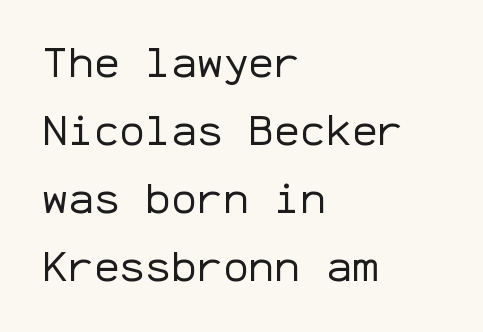
Q: Is the text bold? A: No.
Q: Is the text italic (slanted)? A: No, it is upright.
Q: Is the typeface a serif or a sans-serif typeface? A: Sans-serif.
Q: Is the text underlined? A: No.
Q: How is the paragraph aligned? A: Left-aligned.
Q: Is the spacing between letters normal or unusually wide? A: Normal.
Q: Is the spacing between lines tight, normal or loose? A: Normal.
Q: Width (condensed, normal, or wide)? A: Normal.
Q: Stroke contrast? A: Low.
Q: x-height? A: Medium.
Q: Monospaced? A: Yes.
